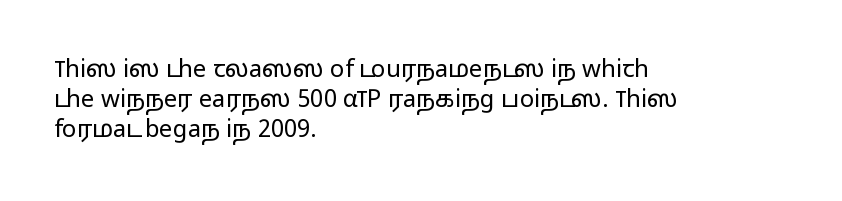
Honestly, there is no underline to notice here at all. The font's upright variant was chosen for this text. Horizontally, the lines are justified to the leading edge only. Bold? No — there's no thickening of the strokes.
